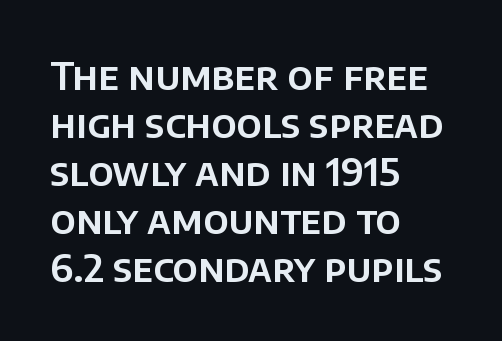
The image shows 38 px sans-serif type, upright; set left-aligned, normal line spacing (1.26x), normal letter spacing, not underlined; low stroke contrast and a large x-height.
